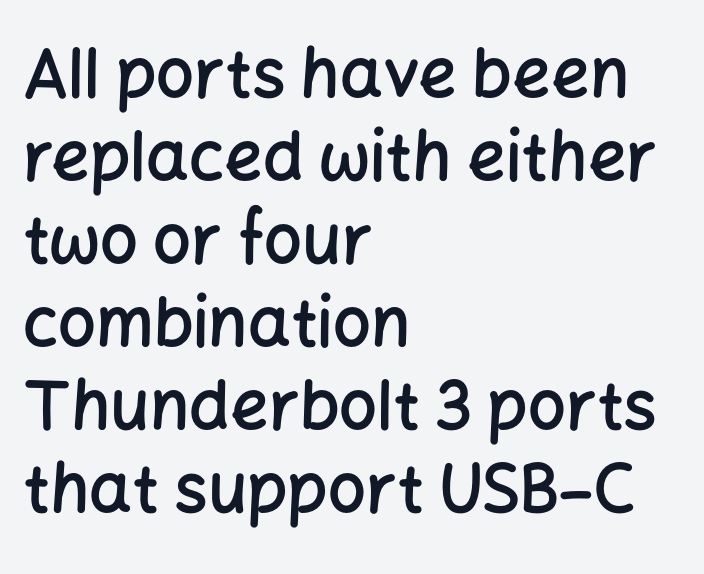
The image shows 67 px semibold sans-serif type, upright; set left-aligned, line spacing 1.24x, normal letter spacing, not underlined; low stroke contrast and a medium x-height.
